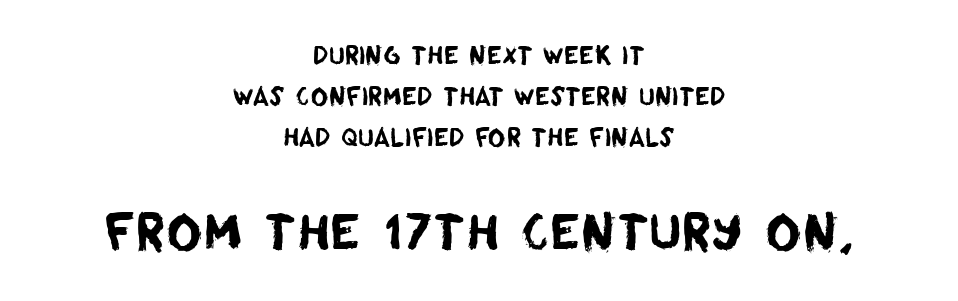
{"serif": "no", "width": "normal", "stroke_contrast": "low", "x_height": "large", "monospaced": "no", "underline": "no", "align": "center", "line_spacing": "normal", "line_spacing_ratio": 1.7, "letter_spacing": "normal", "letter_spacing_em": 0.0, "larger_block": "second", "size_ratio": 2.04, "glyph_px": 49}
